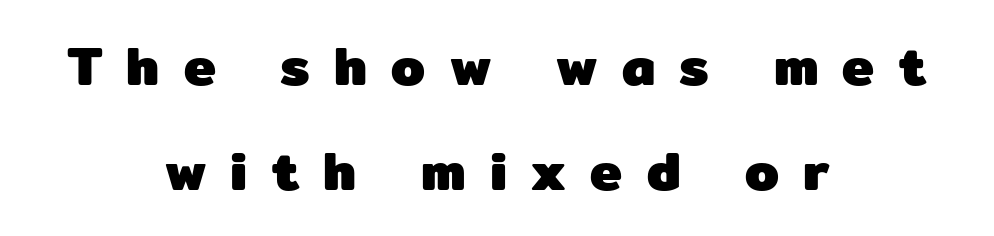
Layout note: lines centered. Here the glyphs are tracked loosely, breaking word shapes into spaced letters. In terms of leading, this rendering errs on the spacious side. The glyphs in this specimen are sans serif. The face used here is proportionally spaced, like ordinary book or web type.
